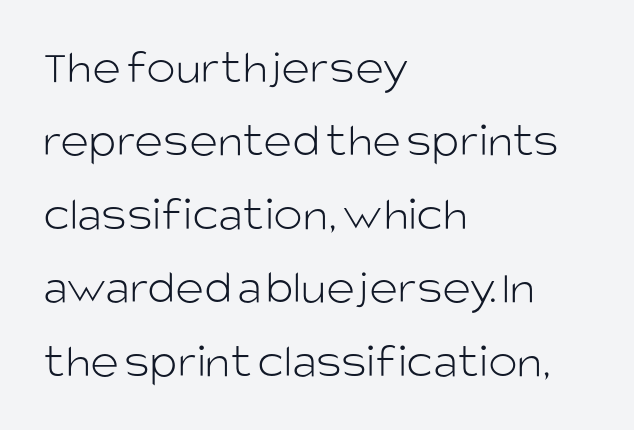
Q: Is the text bold? A: No.
Q: Is the text italic (slanted)? A: No, it is upright.
Q: Is the typeface a serif or a sans-serif typeface? A: Sans-serif.
Q: Is the text underlined? A: No.
Q: How is the paragraph aligned? A: Left-aligned.
Q: Is the spacing between letters normal or unusually wide? A: Normal.
Q: Is the spacing between lines tight, normal or loose? A: Normal.
Q: Width (condensed, normal, or wide)? A: Normal.
Q: Stroke contrast? A: Low.
Q: x-height? A: Large.
Q: Monospaced? A: No.
